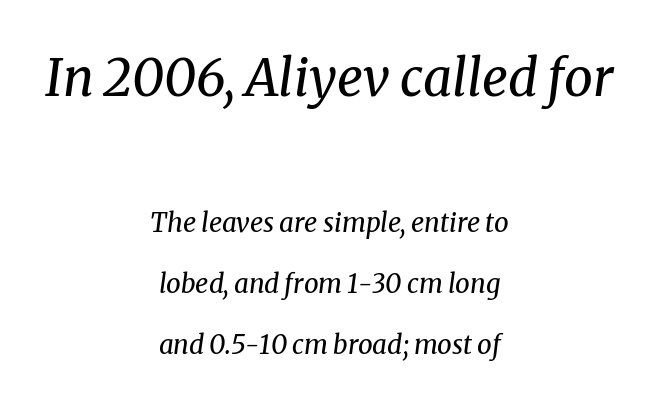
{"serif": "yes", "italic": "yes", "lean": "right", "slant_degrees": 8, "bold": "no", "weight": "regular", "width": "normal", "stroke_contrast": "medium", "x_height": "medium", "monospaced": "no", "underline": "no", "align": "center", "line_spacing": "loose", "line_spacing_ratio": 2.35, "letter_spacing": "normal", "letter_spacing_em": 0.0, "larger_block": "first", "size_ratio": 1.96, "glyph_px": 51}
